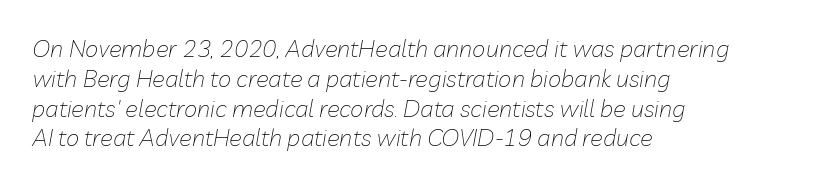
{"italic": "yes", "lean": "right", "slant_degrees": 10, "bold": "no", "underline": "no", "align": "left", "line_spacing_ratio": 1.24, "letter_spacing": "normal", "letter_spacing_em": 0.0, "glyph_px": 24}
